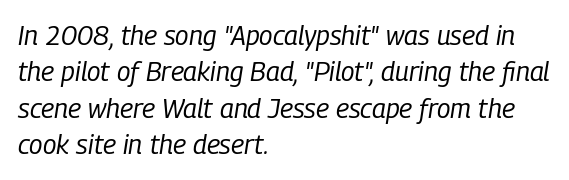
Q: Is the text bold? A: No.
Q: Is the text italic (slanted)? A: Yes, it leans right by about 9 degrees.
Q: Is the text underlined? A: No.
Q: How is the paragraph aligned? A: Left-aligned.
Q: Is the spacing between letters normal or unusually wide? A: Normal.
Q: Is the spacing between lines tight, normal or loose? A: Normal.
